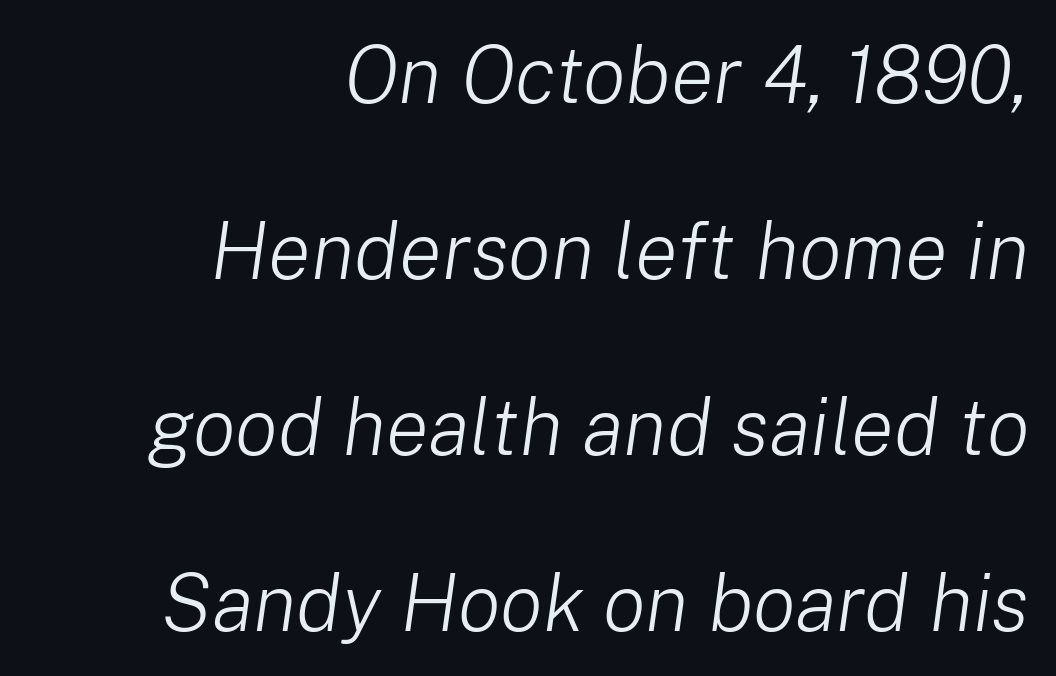
The image shows 80 px light type, italic (leaning right); set right-aligned, loose line spacing (2.2x), normal letter spacing, not underlined; low stroke contrast and a medium x-height.
